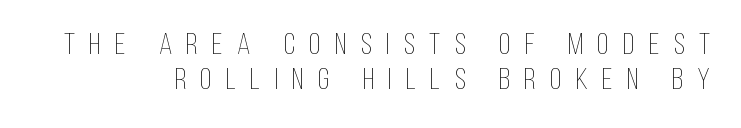
{"italic": "no", "bold": "no", "weight": "thin", "width": "condensed", "stroke_contrast": "low", "x_height": "large", "monospaced": "no", "underline": "no", "align": "right", "line_spacing_ratio": 1.16, "letter_spacing": "wide", "letter_spacing_em": 0.48, "glyph_px": 30}
